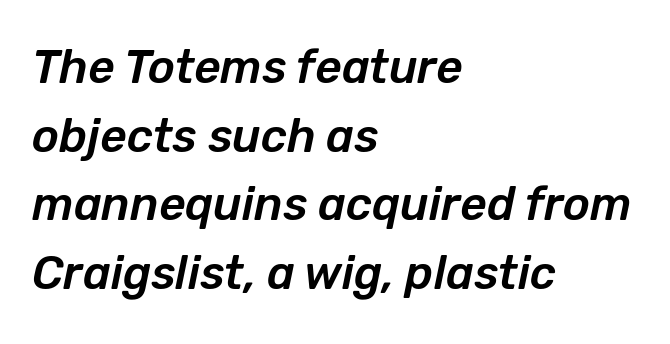
The image shows 46 px text type, italic (leaning right); set left-aligned, normal line spacing (1.49x), normal letter spacing, not underlined; low stroke contrast and a medium x-height.
